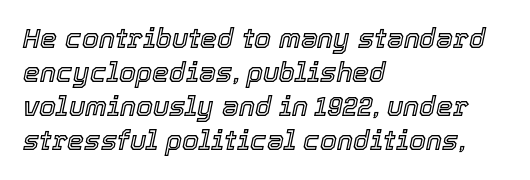
Alignment: flush left. Does the lettering tilt? It does — this is italic. Between one letter and the next there's only the usual sliver of space. Check the space under the baseline: it is left empty. Summary of vertical rhythm: regular, with standard interline spacing.
